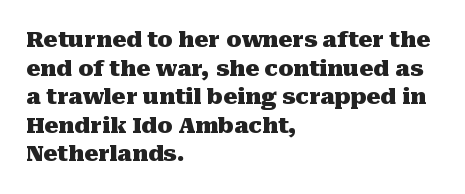
Q: Is the text bold? A: Yes.
Q: Is the text italic (slanted)? A: No, it is upright.
Q: Is the text underlined? A: No.
Q: How is the paragraph aligned? A: Left-aligned.
Q: Is the spacing between letters normal or unusually wide? A: Normal.
Q: Is the spacing between lines tight, normal or loose? A: Normal.
